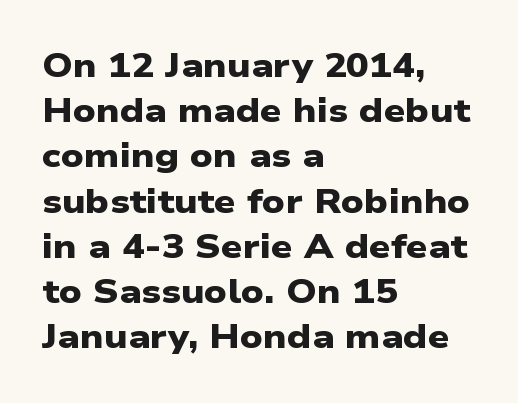
{"serif": "no", "bold": "yes", "weight": "heavy", "width": "wide", "stroke_contrast": "low", "x_height": "medium", "monospaced": "no", "underline": "no", "align": "left", "line_spacing": "normal", "line_spacing_ratio": 1.33, "letter_spacing": "normal", "letter_spacing_em": 0.0, "glyph_px": 34}
